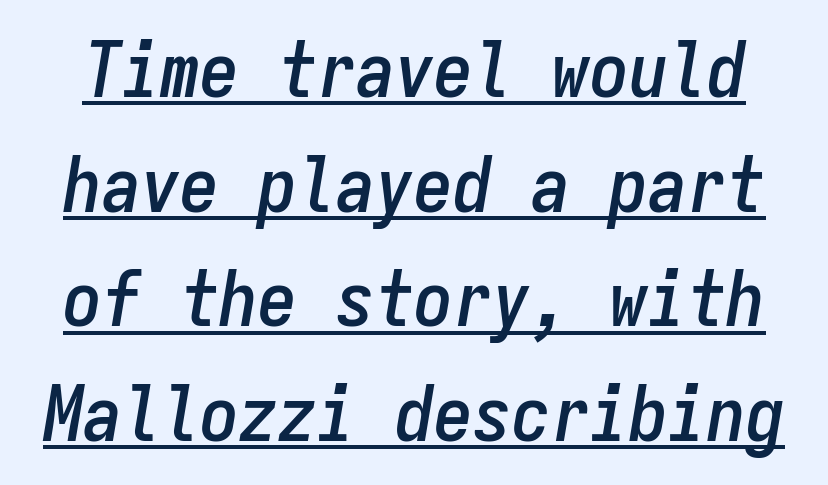
The image shows 78 px condensed type, italic (leaning right), monospaced; set normal line spacing (1.47x), normal letter spacing, underlined; low stroke contrast and a medium x-height.
